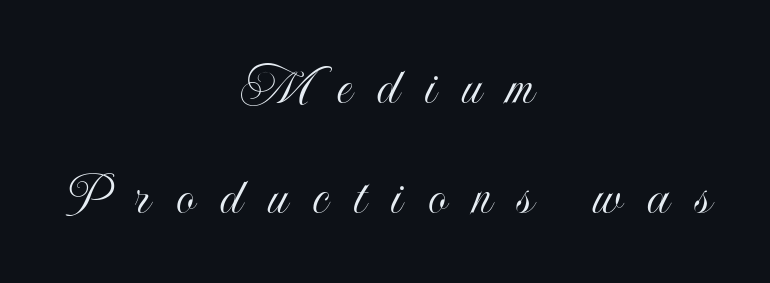
Q: Is the text italic (slanted)? A: Yes.
Q: Is the text underlined? A: No.
Q: How is the paragraph aligned? A: Centered.
Q: Is the spacing between letters normal or unusually wide? A: Unusually wide.
Q: Width (condensed, normal, or wide)? A: Condensed.
Q: x-height? A: Small.
Q: Monospaced? A: No.
